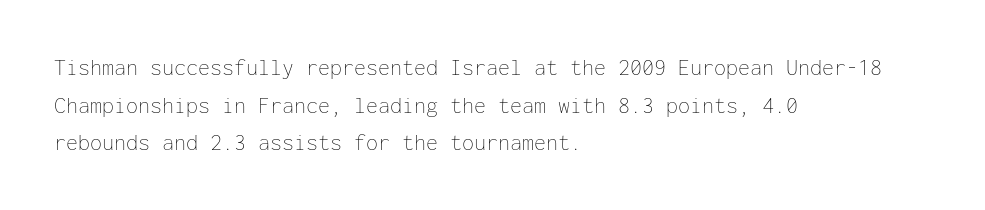
The setting favours the left margin, as ordinary paragraphs usually do. The face looks like a standard text weight, possibly lighter. Each row of text sits above clean, open space. Posture: straight, roman, zero tilt.
